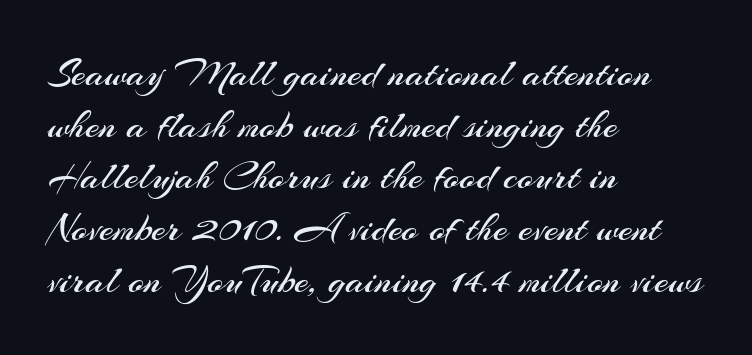
These lines are composed in type without serifs. The specimen omits any rule beneath the text block's lines. Think of a printed novel: that variable character pitch is what you see here. Reading down the block, your eye returns to a fixed left position each line. The vertical gap from one line to the next is medium.
